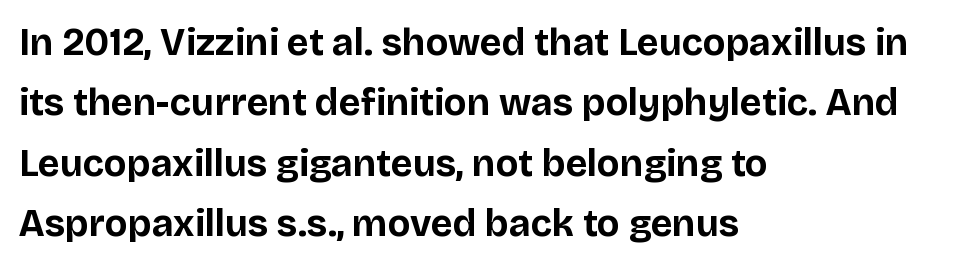
The image shows 38 px bold sans-serif type, upright; set left-aligned, normal line spacing (1.59x), normal letter spacing, not underlined; low stroke contrast and a large x-height.
